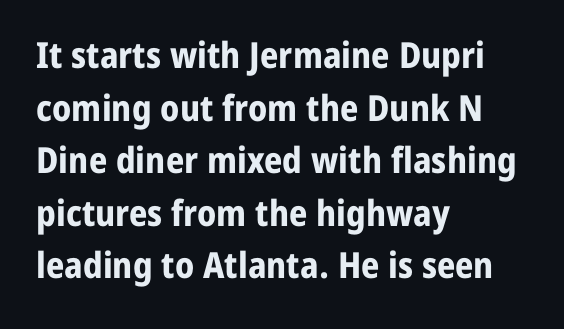
Q: Is the text bold? A: Yes.
Q: Is the text italic (slanted)? A: No, it is upright.
Q: Is the typeface a serif or a sans-serif typeface? A: Sans-serif.
Q: Is the text underlined? A: No.
Q: How is the paragraph aligned? A: Left-aligned.
Q: Is the spacing between letters normal or unusually wide? A: Normal.
Q: Is the spacing between lines tight, normal or loose? A: Normal.
Q: Width (condensed, normal, or wide)? A: Normal.
Q: Stroke contrast? A: Low.
Q: x-height? A: Medium.
Q: Monospaced? A: No.
